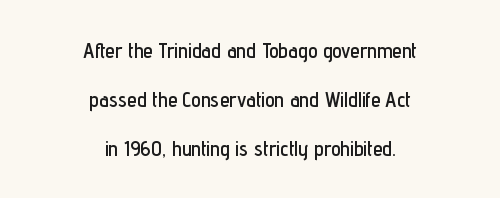
The image shows 21 px text type, upright; set centered, loose line spacing (2.33x), normal letter spacing, not underlined.
